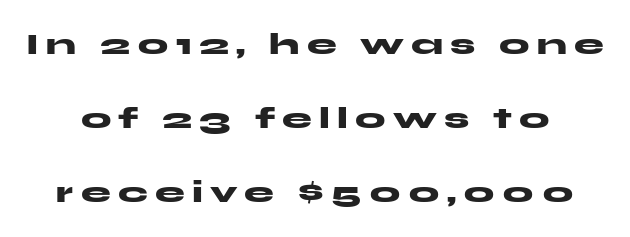
The image shows 30 px heavy, wide sans-serif type, upright; set loose line spacing (2.46x), unusually wide letter spacing (+0.24 em), not underlined; medium stroke contrast and a medium x-height.
